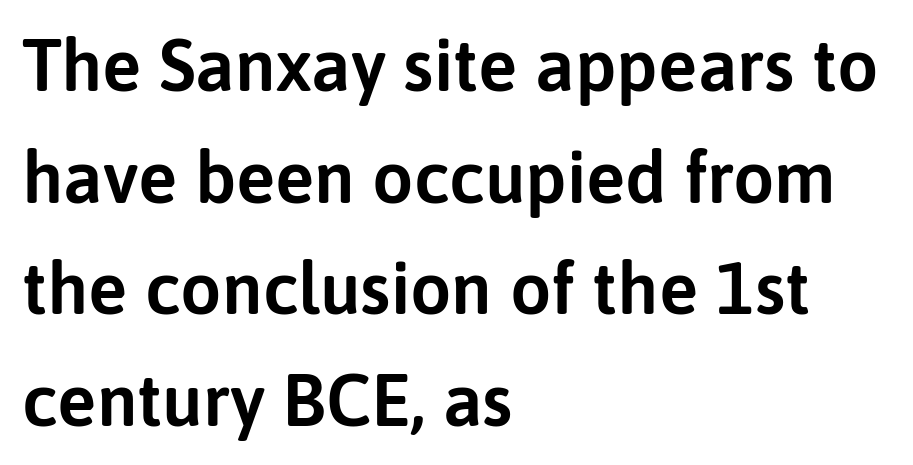
Q: Is the text italic (slanted)? A: No, it is upright.
Q: Is the typeface a serif or a sans-serif typeface? A: Sans-serif.
Q: Is the text underlined? A: No.
Q: How is the paragraph aligned? A: Left-aligned.
Q: Is the spacing between letters normal or unusually wide? A: Normal.
Q: Is the spacing between lines tight, normal or loose? A: Normal.
Q: Width (condensed, normal, or wide)? A: Normal.
Q: Stroke contrast? A: Low.
Q: x-height? A: Medium.
Q: Monospaced? A: No.
